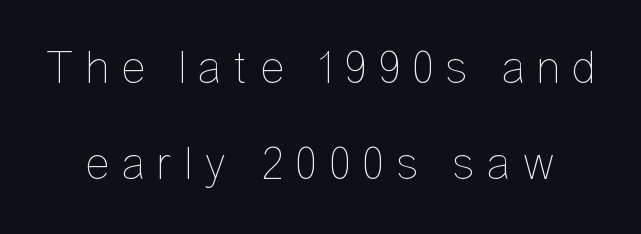
Q: Is the text bold? A: No.
Q: Is the text italic (slanted)? A: No, it is upright.
Q: Is the text underlined? A: No.
Q: Is the spacing between letters normal or unusually wide? A: Unusually wide.
Q: Is the spacing between lines tight, normal or loose? A: Loose.
Q: Width (condensed, normal, or wide)? A: Condensed.
Q: Stroke contrast? A: Low.
Q: x-height? A: Medium.
Q: Monospaced? A: No.
